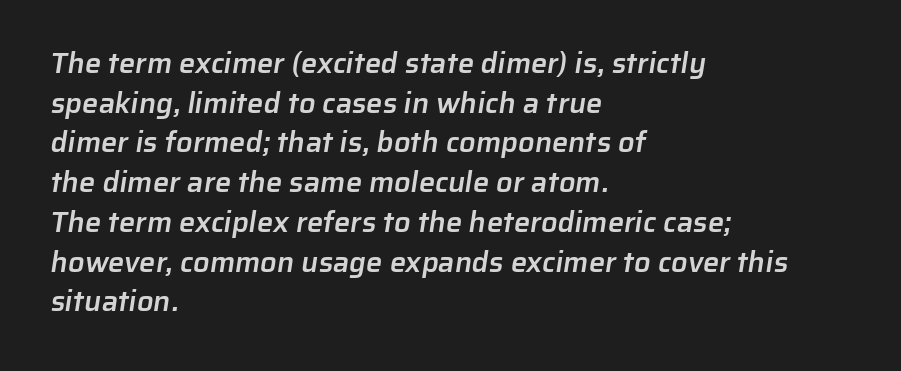
Letterform terminals end flat and unadorned throughout the passage. The paragraph shown leans on its left margin. The rendering keeps characters at their native spacing. Clear beneath every line of the passage.
